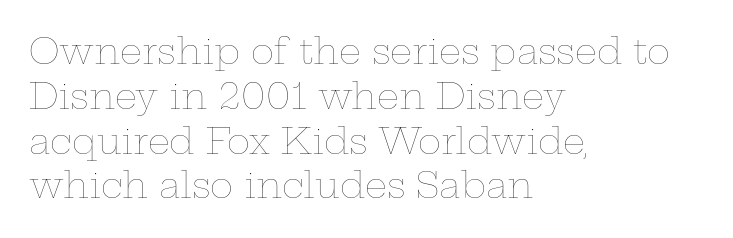
The image shows 35 px thin, wide type, upright; set left-aligned, normal line spacing (1.28x), normal letter spacing, not underlined; low stroke contrast and a medium x-height.
